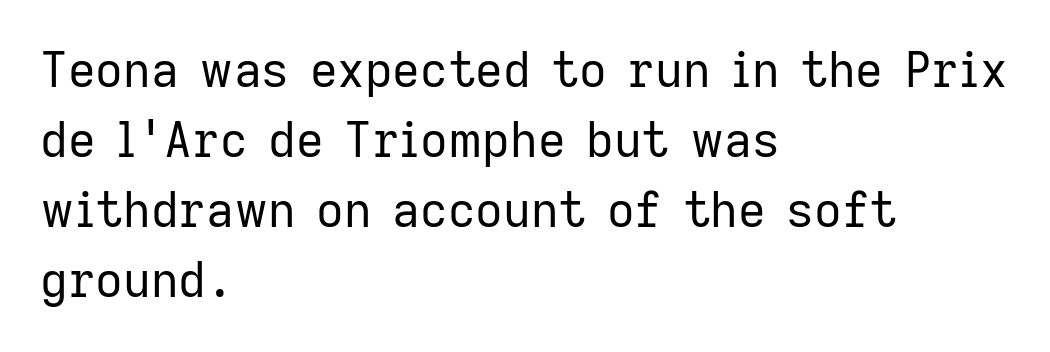
Q: Is the text bold? A: No.
Q: Is the text italic (slanted)? A: No, it is upright.
Q: Is the typeface a serif or a sans-serif typeface? A: Sans-serif.
Q: Is the text underlined? A: No.
Q: How is the paragraph aligned? A: Left-aligned.
Q: Is the spacing between letters normal or unusually wide? A: Normal.
Q: Is the spacing between lines tight, normal or loose? A: Normal.
Q: Width (condensed, normal, or wide)? A: Normal.
Q: Stroke contrast? A: Low.
Q: x-height? A: Medium.
Q: Monospaced? A: No.
